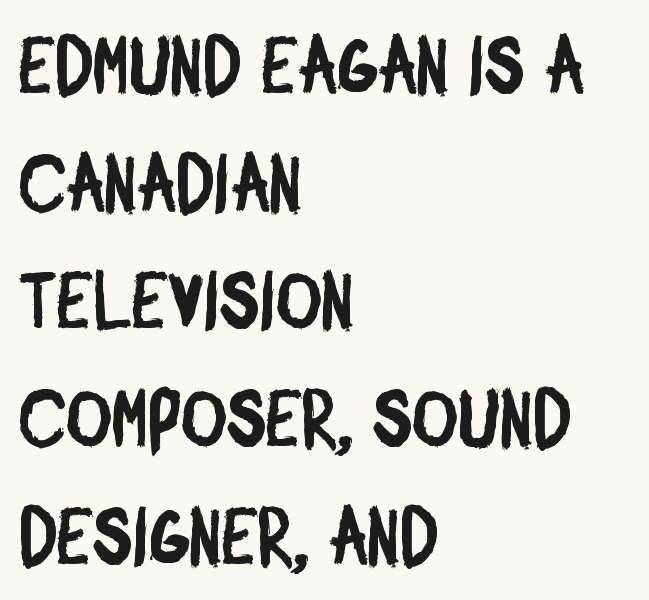
Q: Is the typeface a serif or a sans-serif typeface? A: Sans-serif.
Q: Is the text underlined? A: No.
Q: How is the paragraph aligned? A: Left-aligned.
Q: Is the spacing between letters normal or unusually wide? A: Normal.
Q: Is the spacing between lines tight, normal or loose? A: Normal.
Q: Width (condensed, normal, or wide)? A: Condensed.
Q: Stroke contrast? A: Low.
Q: x-height? A: Large.
Q: Monospaced? A: No.
